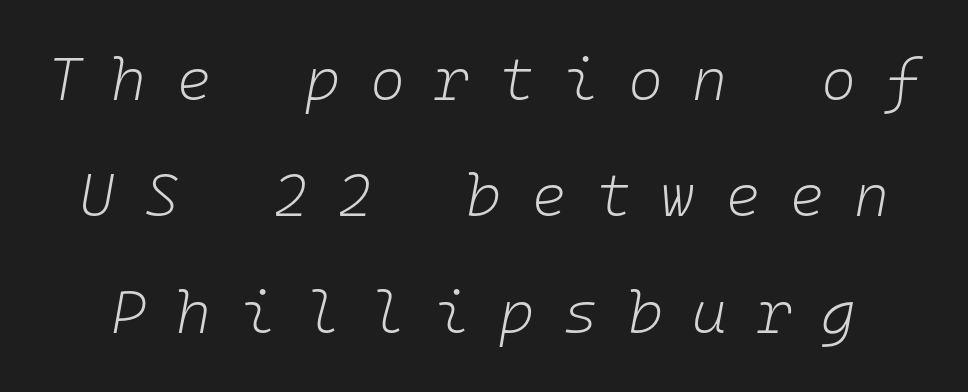
Q: Is the text bold? A: No.
Q: Is the text italic (slanted)? A: Yes, it leans right by about 10 degrees.
Q: Is the text underlined? A: No.
Q: Is the spacing between letters normal or unusually wide? A: Unusually wide.
Q: Is the spacing between lines tight, normal or loose? A: Loose.
Q: Width (condensed, normal, or wide)? A: Normal.
Q: Stroke contrast? A: Low.
Q: x-height? A: Medium.
Q: Monospaced? A: Yes.
